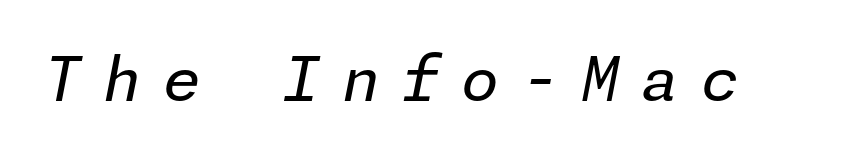
This is oblique type, the kind used for emphasis or titles. Beneath every word, the page is bare. Students, note that the glyphs here are deliberately spaced far apart. Stroke thickness stays within the range of a standard reading face or lighter.
